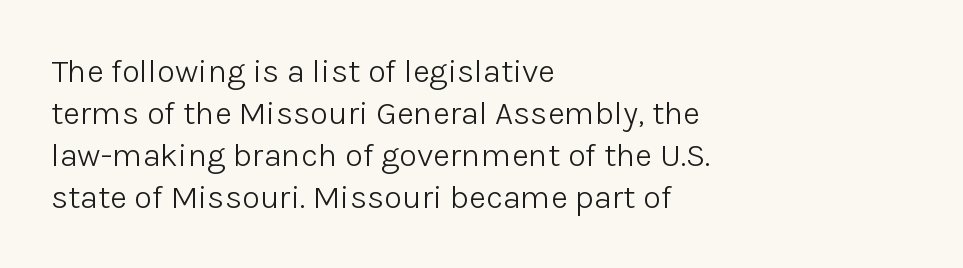
Q: Is the text bold? A: No.
Q: Is the text italic (slanted)? A: No, it is upright.
Q: Is the typeface a serif or a sans-serif typeface? A: Sans-serif.
Q: Is the text underlined? A: No.
Q: How is the paragraph aligned? A: Left-aligned.
Q: Is the spacing between letters normal or unusually wide? A: Normal.
Q: Is the spacing between lines tight, normal or loose? A: Normal.
Q: Width (condensed, normal, or wide)? A: Normal.
Q: Stroke contrast? A: Low.
Q: x-height? A: Medium.
Q: Monospaced? A: No.
